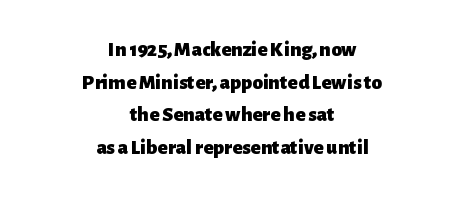
The image shows 21 px bold type, upright; set centered, normal line spacing (1.55x), normal letter spacing, not underlined.
